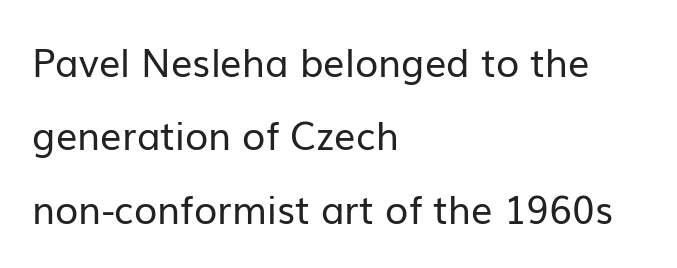
The image shows 38 px regular-weight sans-serif type, upright; set left-aligned, loose line spacing (1.93x), normal letter spacing, not underlined; low stroke contrast and a medium x-height.
